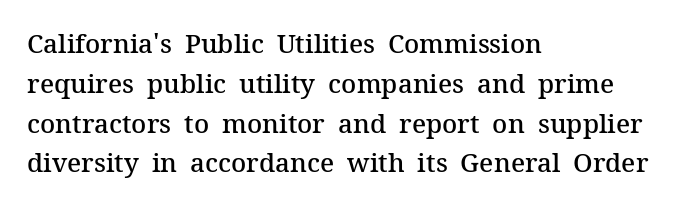
Ordinary non-slanted type is in use. Reading down the block, your eye returns to a fixed left position each line. These lines sit exactly where default settings would place them. Check the space under the baseline: it is left empty.
